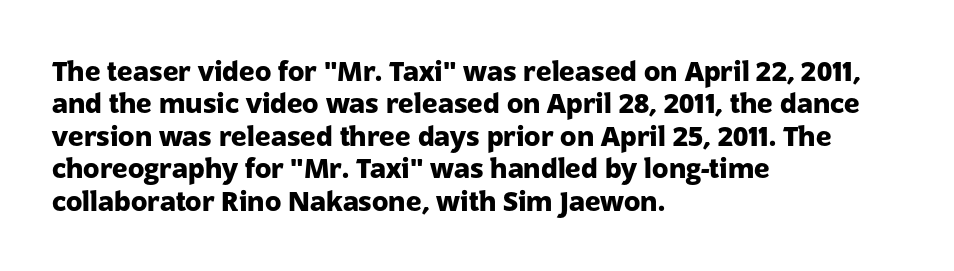
The space directly below the letters is spotless. Heavy-handed strokes throughout: this text is bold. If you drew a ruler down the left edge, every line would touch it. Italic: no, the glyphs are upright roman. Nobody touched the tracking dial on this one.
